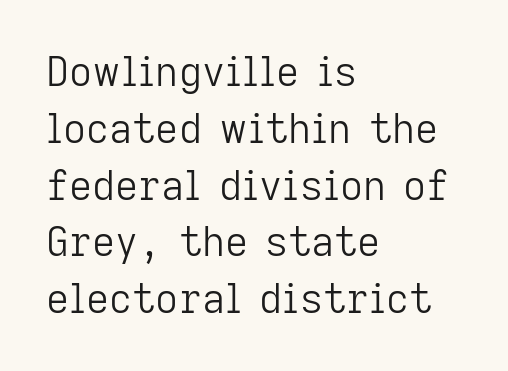
Q: Is the text bold? A: No.
Q: Is the text italic (slanted)? A: No, it is upright.
Q: Is the typeface a serif or a sans-serif typeface? A: Sans-serif.
Q: Is the text underlined? A: No.
Q: How is the paragraph aligned? A: Left-aligned.
Q: Is the spacing between letters normal or unusually wide? A: Normal.
Q: Is the spacing between lines tight, normal or loose? A: Normal.
Q: Width (condensed, normal, or wide)? A: Normal.
Q: Stroke contrast? A: Low.
Q: x-height? A: Medium.
Q: Monospaced? A: No.
